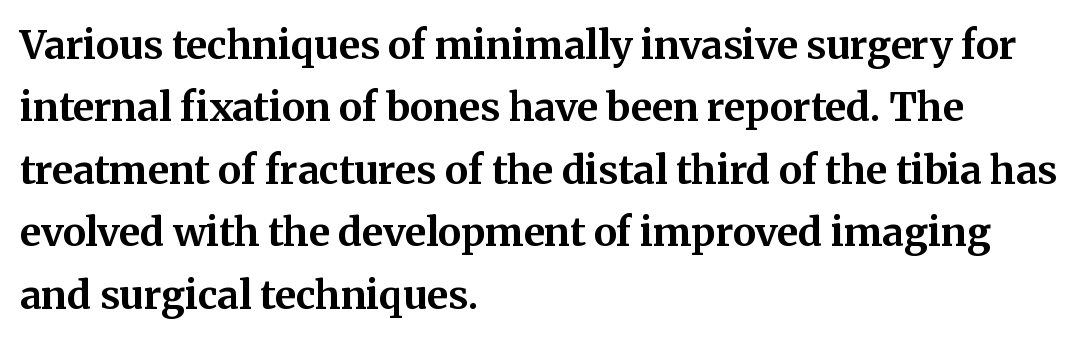
The image shows 39 px bold serif type, upright; set left-aligned, normal line spacing (1.6x), normal letter spacing, not underlined; medium stroke contrast and a medium x-height.
